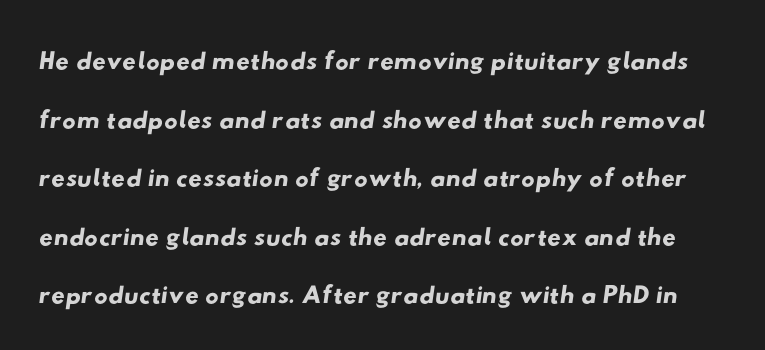
{"serif": "no", "width": "wide", "stroke_contrast": "low", "x_height": "small", "monospaced": "no", "underline": "no", "line_spacing": "normal", "line_spacing_ratio": 1.54, "letter_spacing": "normal", "letter_spacing_em": 0.0, "glyph_px": 38}
